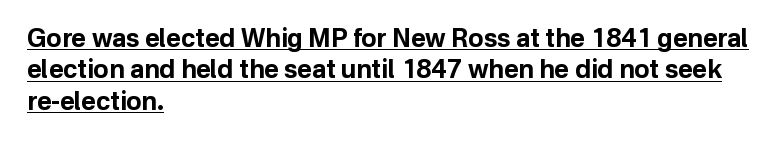
The passage shown is emphatically bold. Check the space under the baseline: a stroke is drawn there. One-word summary of the alignment: left. The type sits square on the baseline with zero lean.
